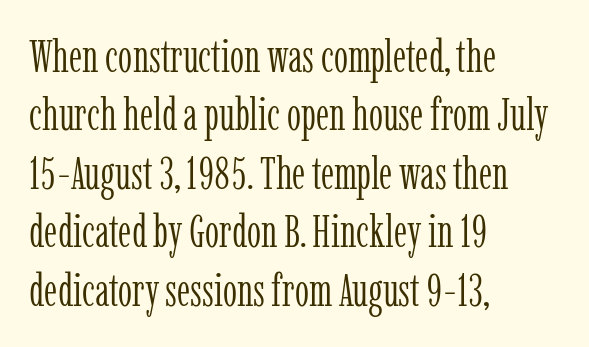
{"serif": "yes", "italic": "no", "bold": "no", "weight": "light", "width": "condensed", "stroke_contrast": "low", "x_height": "medium", "monospaced": "no", "underline": "no", "align": "left", "line_spacing": "normal", "line_spacing_ratio": 1.3, "letter_spacing": "normal", "letter_spacing_em": 0.0, "glyph_px": 45}
